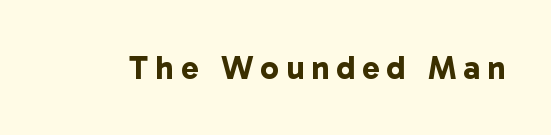
Are there feet on the stems? There aren't — it's a sans. Glance below the letters and you will spot only blank space. A typesetter would call this heavily tracked-out type. Strong, thick strokes mark this as bold type.
